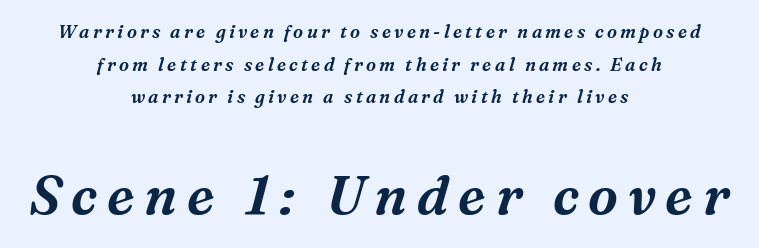
Q: Is the text italic (slanted)? A: Yes, it leans right by about 16 degrees.
Q: Is the typeface a serif or a sans-serif typeface? A: Serif.
Q: Is the text underlined? A: No.
Q: How is the paragraph aligned? A: Centered.
Q: Which block of text is set in a larger size, the first (top) or the second (bottom)? A: The second (bottom) one.
Q: Width (condensed, normal, or wide)? A: Normal.
Q: Stroke contrast? A: Medium.
Q: x-height? A: Medium.
Q: Monospaced? A: No.
